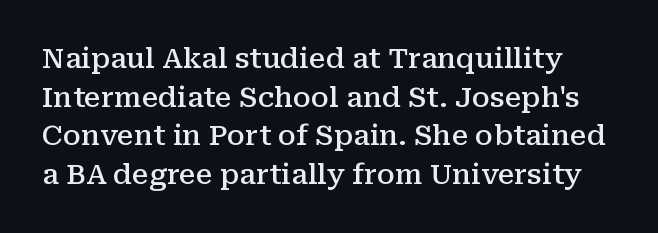
The image shows 28 px semibold serif type, upright; set normal line spacing (1.38x), normal letter spacing, not underlined; medium stroke contrast and a medium x-height.
